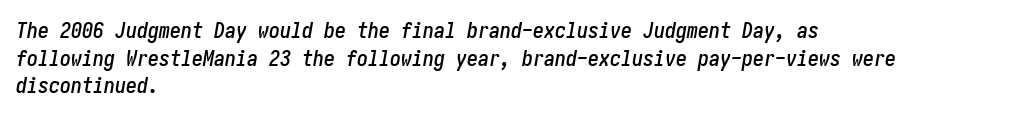
The zone under the glyphs is completely vacant. Compared with a centered layout, this one pins lines to the left instead. Whoever set this chose a conventional vertical rhythm. Slanted lettering throughout. Default kerning and tracking; the words read as compact shapes.
